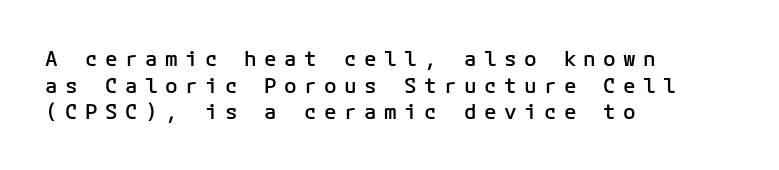
{"italic": "no", "bold": "semi", "underline": "no", "align": "left", "line_spacing": "normal", "line_spacing_ratio": 1.27, "letter_spacing": "wide", "letter_spacing_em": 0.35, "glyph_px": 21}
